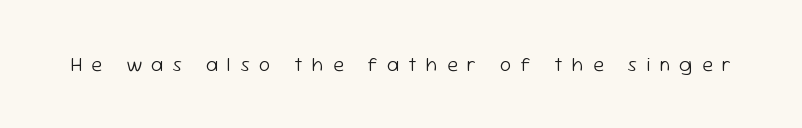
The strokes carry an ordinary text weight at most. Display-style spreading of the glyphs; the letterfit is very open. Do the letters lean? They stand straight. The glyphs are unaccompanied by any horizontal stroke below them.
